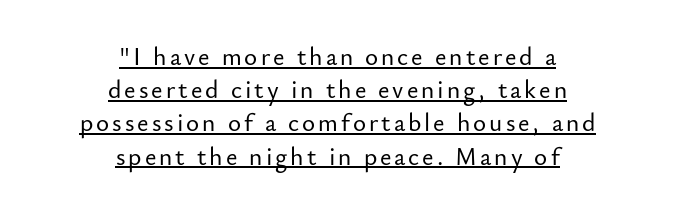
{"italic": "no", "underline": "yes", "align": "center", "line_spacing": "normal", "line_spacing_ratio": 1.33, "glyph_px": 25}
